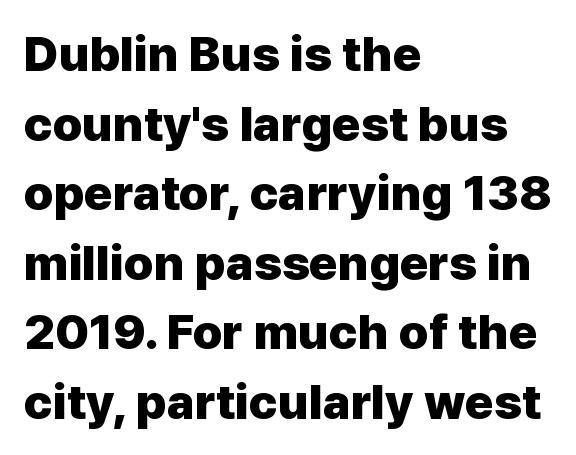
The image shows 49 px heavy sans-serif type, upright; set left-aligned, normal line spacing (1.42x), normal letter spacing, not underlined; low stroke contrast and a medium x-height.
